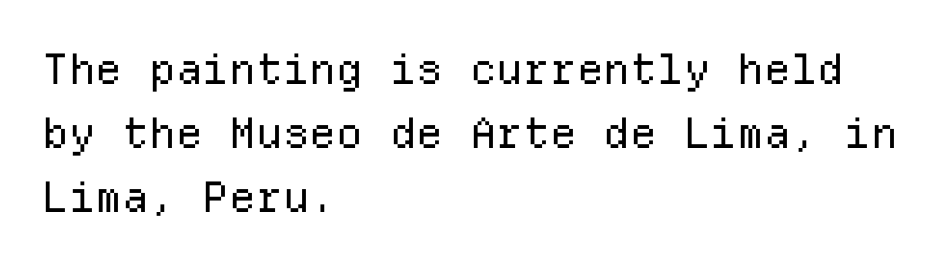
Q: Is the text bold? A: No.
Q: Is the text italic (slanted)? A: No, it is upright.
Q: Is the typeface a serif or a sans-serif typeface? A: Sans-serif.
Q: Is the text underlined? A: No.
Q: How is the paragraph aligned? A: Left-aligned.
Q: Is the spacing between letters normal or unusually wide? A: Normal.
Q: Is the spacing between lines tight, normal or loose? A: Normal.
Q: Width (condensed, normal, or wide)? A: Normal.
Q: Stroke contrast? A: Low.
Q: x-height? A: Medium.
Q: Monospaced? A: Yes.
